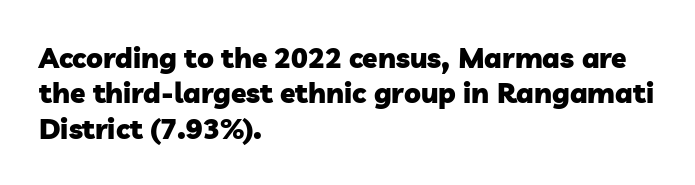
{"serif": "no", "bold": "yes", "weight": "heavy", "width": "normal", "stroke_contrast": "low", "x_height": "medium", "monospaced": "no", "underline": "no", "align": "left", "line_spacing": "normal", "line_spacing_ratio": 1.26, "letter_spacing": "normal", "letter_spacing_em": 0.0, "glyph_px": 28}
